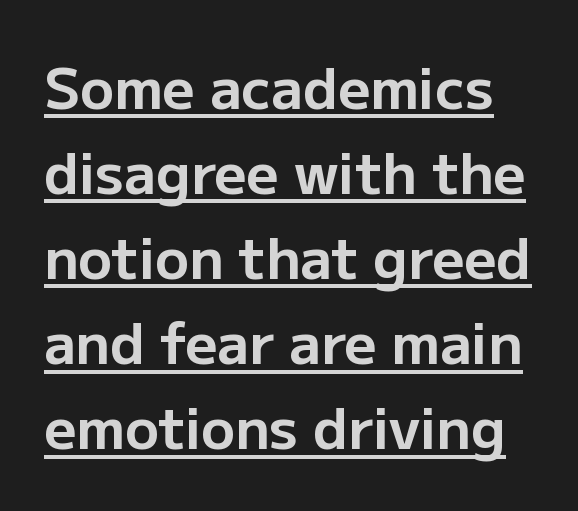
Varying glyph widths throughout — classic text-font behaviour. Is this a sans? Yes — the strokes have no serifs. Each glyph is drawn with heavy, bold strokes. The rows are spaced the way most documents space them.
